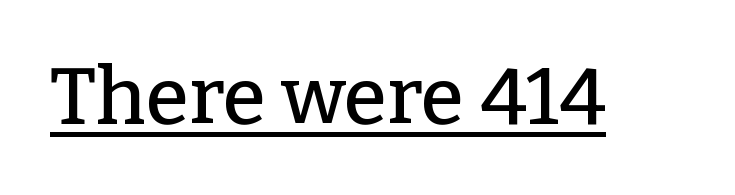
Q: Is the text italic (slanted)? A: No, it is upright.
Q: Is the typeface a serif or a sans-serif typeface? A: Serif.
Q: Is the text underlined? A: Yes.
Q: Is the spacing between letters normal or unusually wide? A: Normal.
Q: Width (condensed, normal, or wide)? A: Normal.
Q: Stroke contrast? A: Low.
Q: x-height? A: Medium.
Q: Monospaced? A: No.
